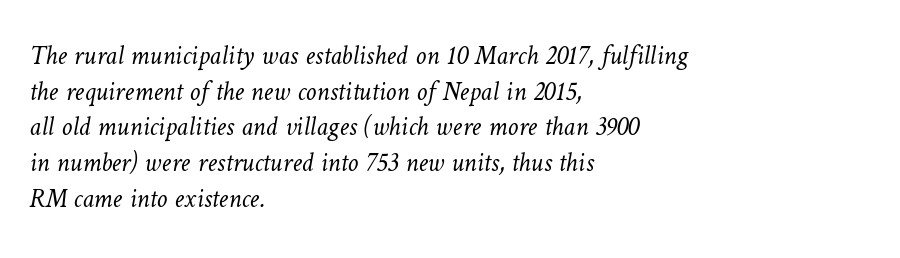
{"bold": "no", "underline": "no", "align": "left", "line_spacing": "normal", "line_spacing_ratio": 1.32, "letter_spacing": "normal", "letter_spacing_em": 0.0, "glyph_px": 27}
